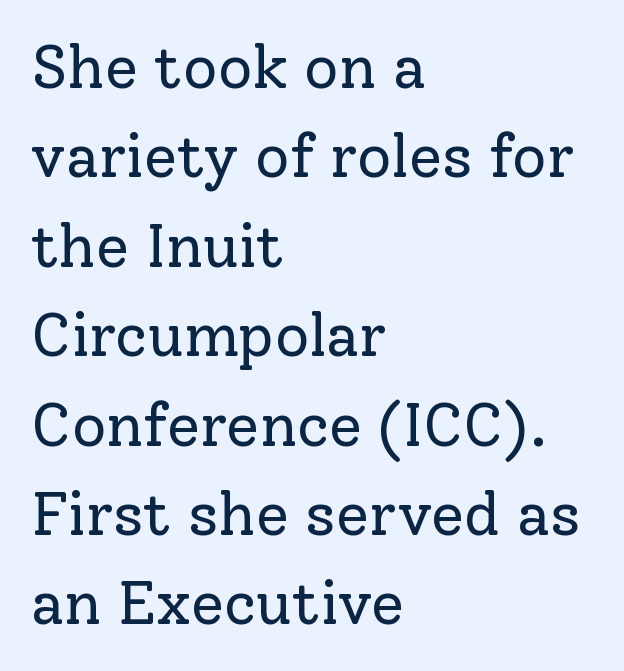
Q: Is the text bold? A: No.
Q: Is the text italic (slanted)? A: No, it is upright.
Q: Is the typeface a serif or a sans-serif typeface? A: Serif.
Q: Is the text underlined? A: No.
Q: How is the paragraph aligned? A: Left-aligned.
Q: Is the spacing between letters normal or unusually wide? A: Normal.
Q: Is the spacing between lines tight, normal or loose? A: Normal.
Q: Width (condensed, normal, or wide)? A: Normal.
Q: Stroke contrast? A: Low.
Q: x-height? A: Medium.
Q: Monospaced? A: No.
